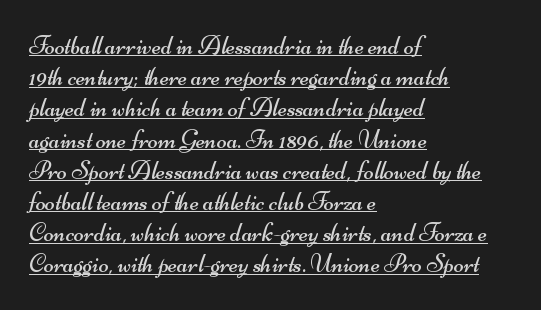
{"bold": "no", "underline": "yes", "align": "left", "line_spacing_ratio": 1.2, "letter_spacing": "normal", "letter_spacing_em": 0.0, "glyph_px": 26}
